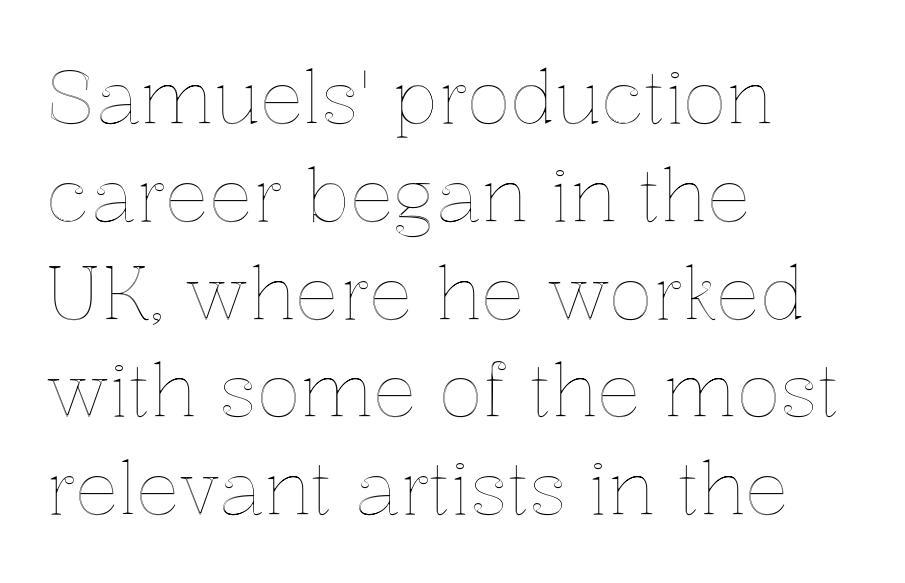
{"italic": "no", "width": "normal", "x_height": "medium", "monospaced": "no", "underline": "no", "align": "left", "line_spacing": "normal", "line_spacing_ratio": 1.34, "letter_spacing": "normal", "letter_spacing_em": 0.0, "glyph_px": 73}
